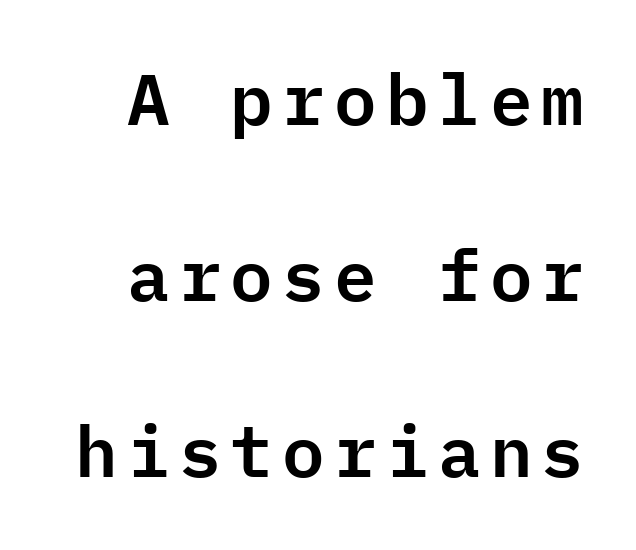
The image shows 71 px sans-serif type, upright, monospaced; set loose line spacing (2.48x), not underlined; low stroke contrast and a medium x-height.
